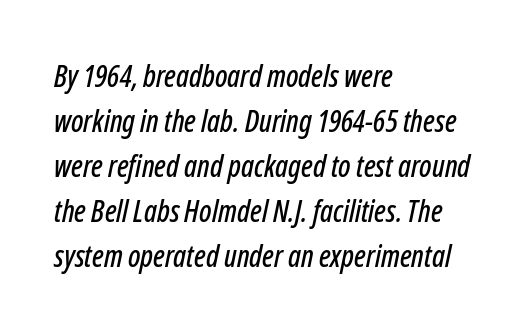
The image shows 30 px condensed type, italic (leaning right); set left-aligned, normal line spacing (1.5x), normal letter spacing, not underlined; low stroke contrast and a medium x-height.
